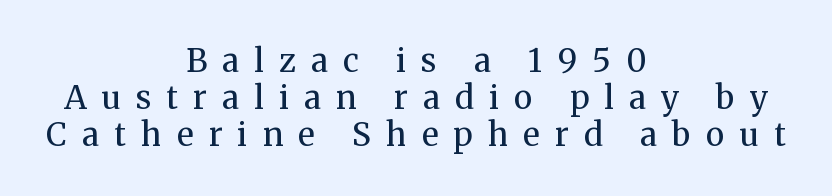
If you folded the block vertically in half, each line would mirror itself in length. Honestly, the letter spacing is so wide it's the main thing you notice. Are there feet on the stems? There are — it's a serif. Glance below the letters and you will spot only blank space. It's the straight-up-and-down kind of type.
